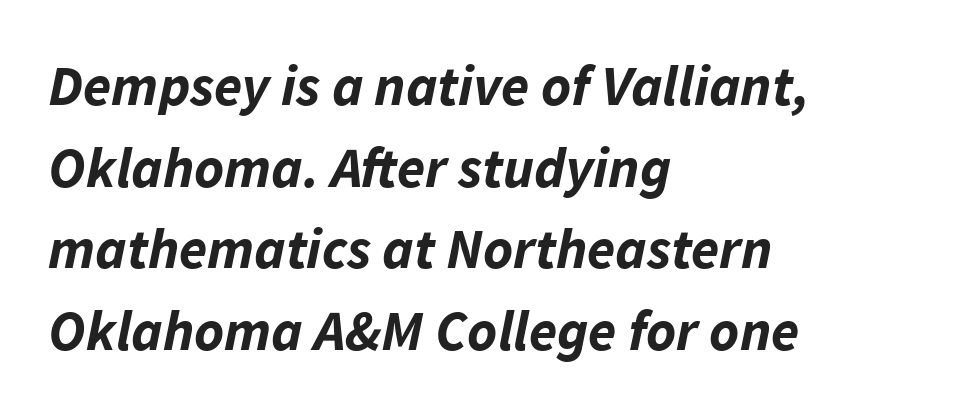
In terms of letterspacing, this is plain default setting. The passage shown is typed in a proportional face where columns would drift. Underlining? Definitely not there. In terms of posture, this sample is oblique. How heavy is the stroke? Heavy — this is a bold. A classic flush-left, rag-right setting is used for this passage.
